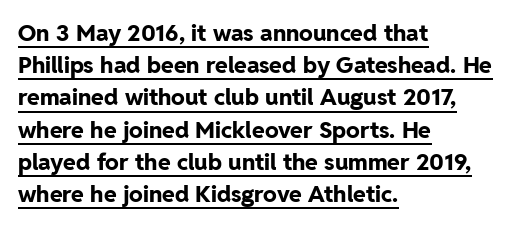
Vertical spacing — default. Nothing unusual about the tracking: characters are spaced as the font intends. The setting favours the left margin, as ordinary paragraphs usually do. Rendered with straight, roman letterforms. Stroke thickness is high; the sample reads as a true bold.
